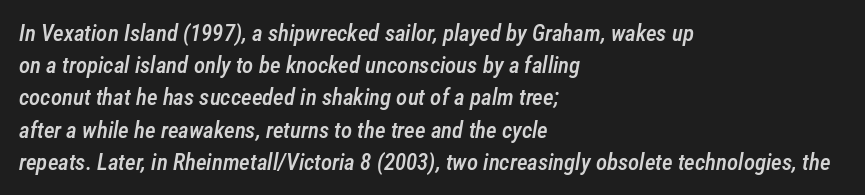
The image shows 23 px text type, italic (leaning right); set left-aligned, normal line spacing (1.4x), normal letter spacing, not underlined.
